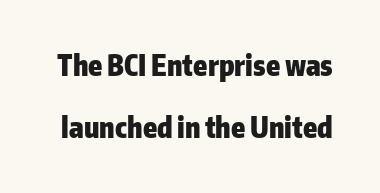
{"serif": "no", "italic": "no", "bold": "yes", "weight": "heavy", "width": "normal", "stroke_contrast": "low", "x_height": "medium", "monospaced": "no", "underline": "no", "line_spacing": "loose", "line_spacing_ratio": 2.22, "letter_spacing": "normal", "letter_spacing_em": 0.0, "glyph_px": 28}
